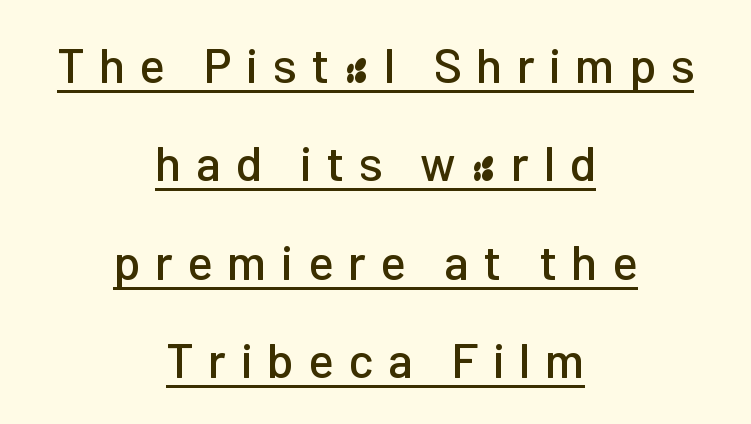
Q: Is the text italic (slanted)? A: No, it is upright.
Q: Is the typeface a serif or a sans-serif typeface? A: Sans-serif.
Q: Is the text underlined? A: Yes.
Q: How is the paragraph aligned? A: Centered.
Q: Is the spacing between letters normal or unusually wide? A: Unusually wide.
Q: Is the spacing between lines tight, normal or loose? A: Loose.
Q: Width (condensed, normal, or wide)? A: Normal.
Q: Stroke contrast? A: Low.
Q: x-height? A: Medium.
Q: Monospaced? A: No.
